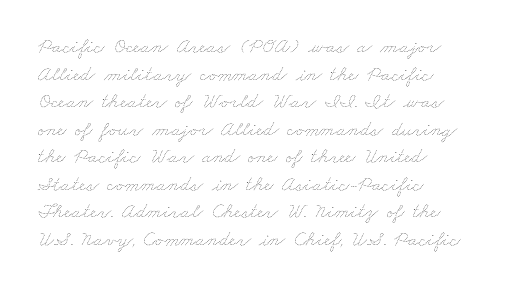
Is this a heavy cut? Hardly; it is regular or lighter. The passage shown has conventional tracking throughout. No word sits above an underline. Whoever set this chose a conventional vertical rhythm. The rendering anchors every line to the left-hand side.
